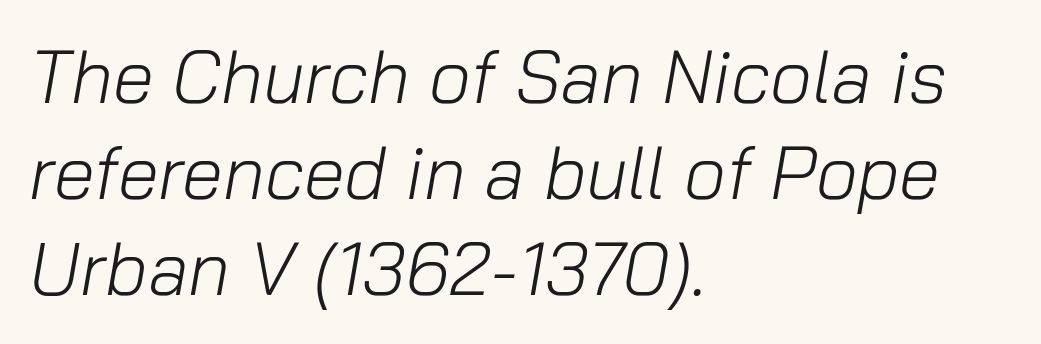
The image shows 74 px light type, italic (leaning right); set left-aligned, normal line spacing (1.3x), normal letter spacing, not underlined; low stroke contrast and a medium x-height.
